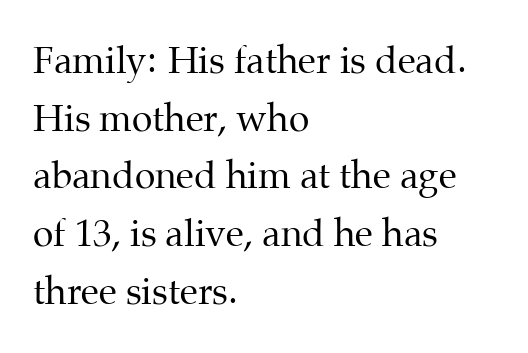
The image shows 37 px regular-weight serif type, upright; set left-aligned, normal line spacing (1.56x), normal letter spacing, not underlined; medium stroke contrast and a medium x-height.
